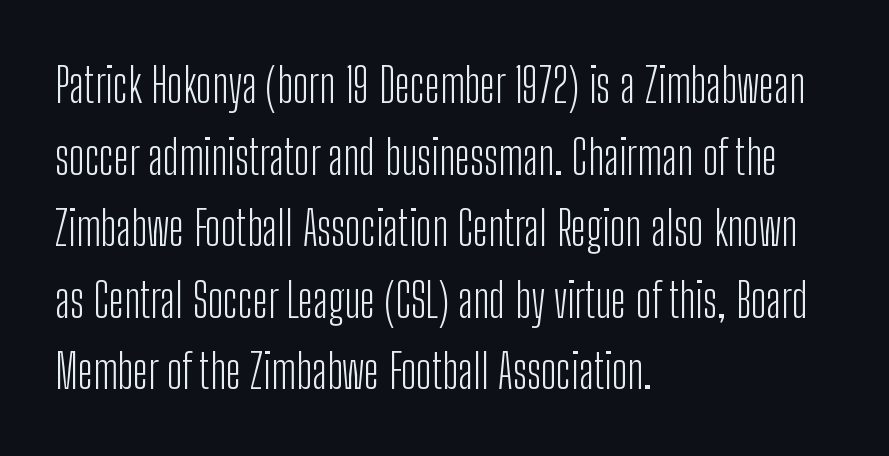
In terms of leading, this rendering sits right in the middle. The space beneath each line is pristine and unruled. The text block is weighted toward the left margin, trailing off unevenly rightward. Nope, not italic — everything's standing straight.
